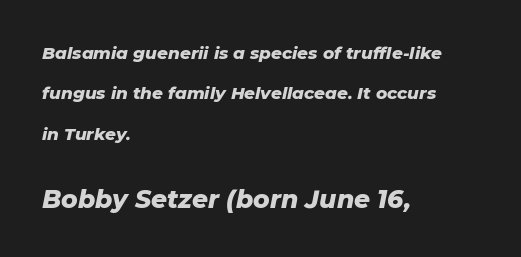
The passage shown begins with its smaller block and ends with its larger one. Bold? Absolutely — the strokes are thick and heavy. Short and long lines alike share a common starting point at left. Students, observe: this is what heavily led, spacious text looks like.
